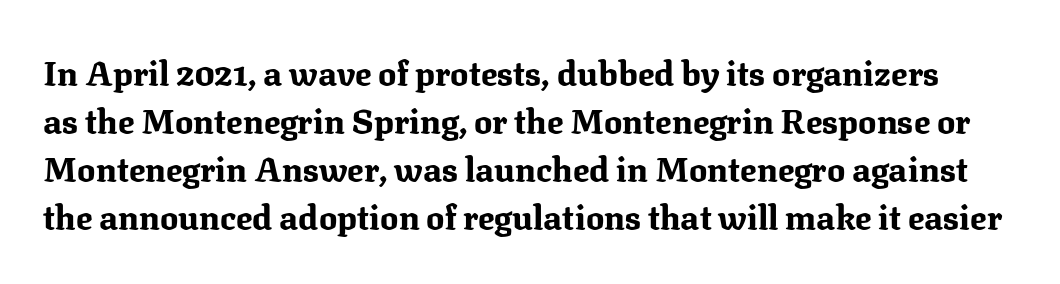
A full-strength bold gives these letters their thick strokes. When letters stand straight like this, we call the style roman or upright. Is this a fixed-width face? No — the glyphs have proportional, varying widths. Is there much room between lines? A standard amount, neither cramped nor airy. Honestly, the letter spacing is just normal — you wouldn't notice it.
